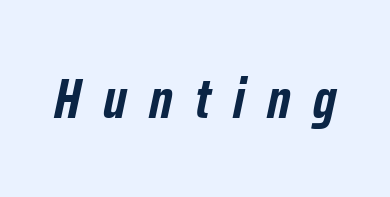
Lines of text with bare space underneath. Think of a printed novel: that variable character pitch is what you see here. On the weight axis this lands at bold, roughly 700. This is oblique type, the kind used for emphasis or titles. Caption: expanded tracking, letters set apart.
